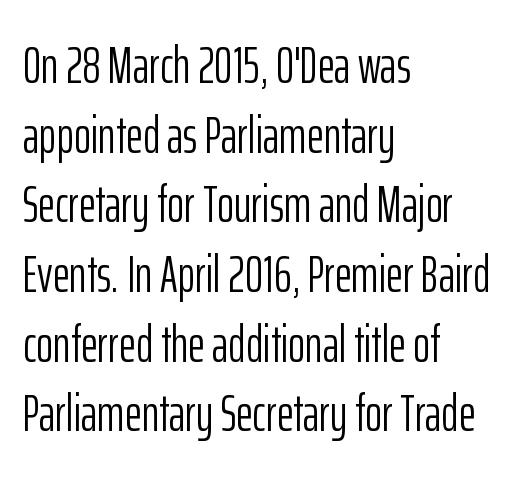
Q: Is the text bold? A: No.
Q: Is the text italic (slanted)? A: No, it is upright.
Q: Is the typeface a serif or a sans-serif typeface? A: Sans-serif.
Q: Is the text underlined? A: No.
Q: How is the paragraph aligned? A: Left-aligned.
Q: Is the spacing between letters normal or unusually wide? A: Normal.
Q: Is the spacing between lines tight, normal or loose? A: Normal.
Q: Width (condensed, normal, or wide)? A: Condensed.
Q: Stroke contrast? A: Low.
Q: x-height? A: Medium.
Q: Monospaced? A: No.
